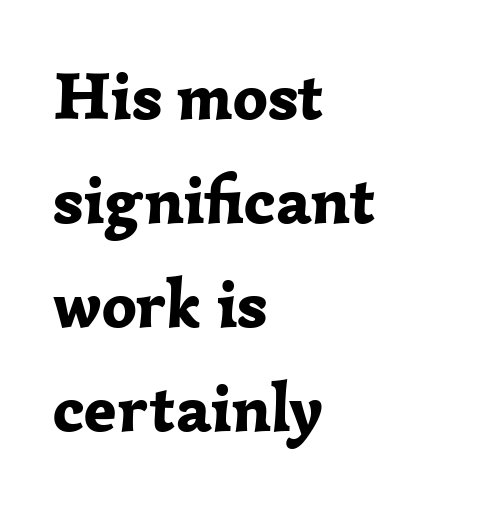
{"serif": "yes", "italic": "no", "bold": "yes", "weight": "bold", "width": "normal", "stroke_contrast": "low", "x_height": "medium", "monospaced": "no", "underline": "no", "align": "left", "line_spacing": "normal", "line_spacing_ratio": 1.53, "letter_spacing": "normal", "letter_spacing_em": 0.0, "glyph_px": 68}
